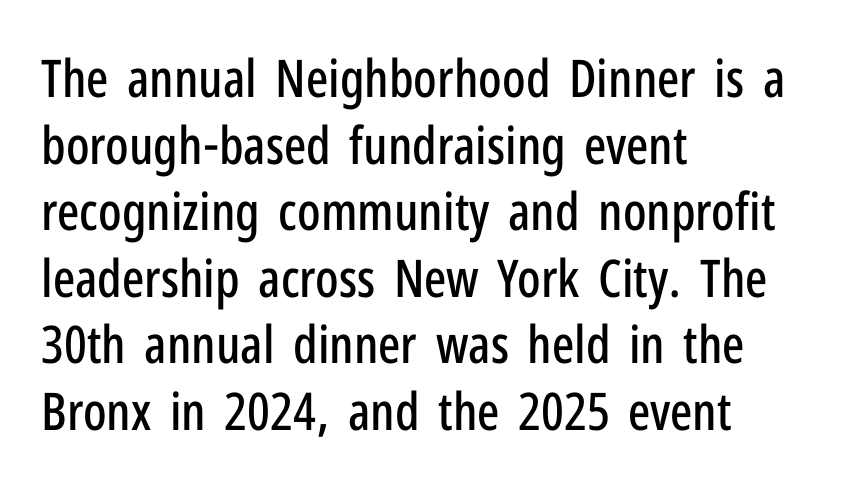
The image shows 52 px condensed sans-serif type, upright; set left-aligned, normal line spacing (1.28x), normal letter spacing, not underlined; low stroke contrast and a medium x-height.
